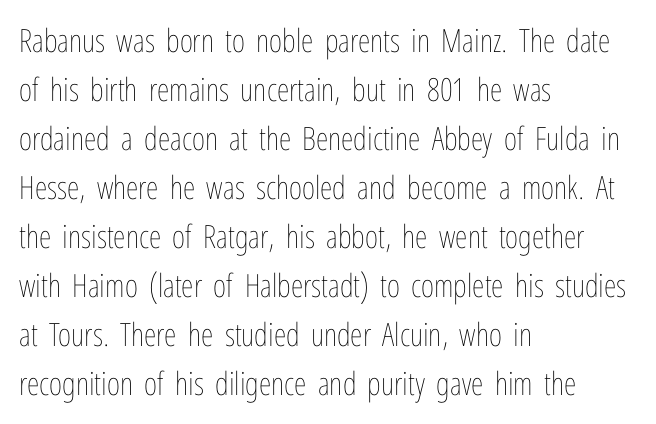
Q: Is the text bold? A: No.
Q: Is the text italic (slanted)? A: No, it is upright.
Q: Is the text underlined? A: No.
Q: How is the paragraph aligned? A: Left-aligned.
Q: Is the spacing between letters normal or unusually wide? A: Normal.
Q: Is the spacing between lines tight, normal or loose? A: Normal.
Q: Width (condensed, normal, or wide)? A: Condensed.
Q: Stroke contrast? A: Low.
Q: x-height? A: Medium.
Q: Monospaced? A: No.
